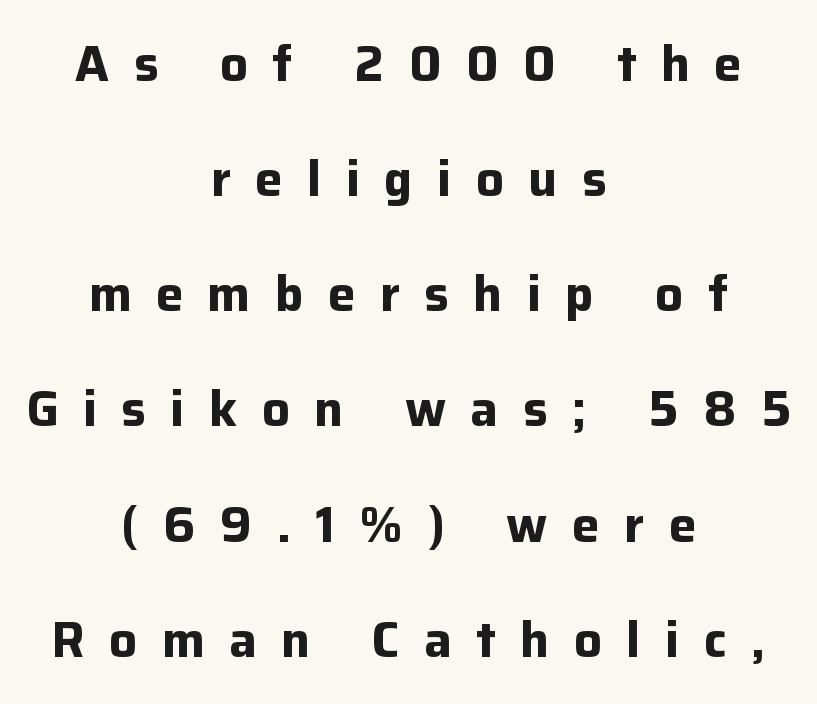
If you drew a line through each stem, it would be perfectly vertical. Each new line begins a long way beneath the previous one. You could not count columns in this text — the font is proportionally spaced. The glyphs have the mass of a bold cut. I'd call this a sans setting — the letters go barefoot. There is plenty of visible air inserted between adjacent glyphs.
